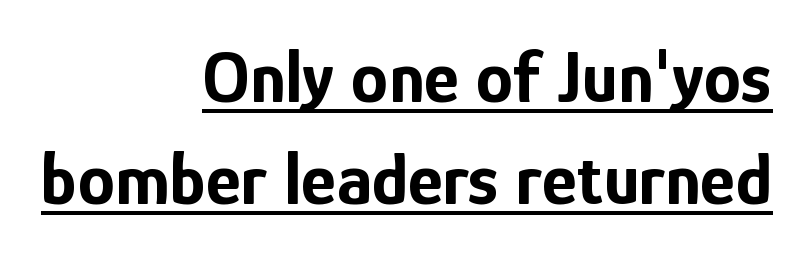
The image shows 75 px bold, condensed sans-serif type, upright; set right-aligned, normal line spacing (1.36x), normal letter spacing, underlined; low stroke contrast and a medium x-height.
